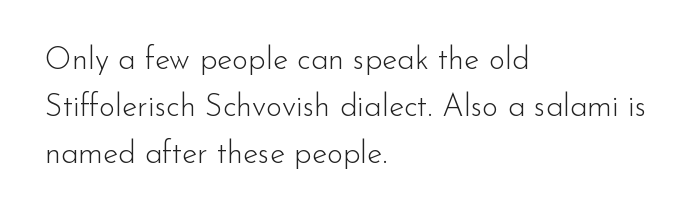
The image shows 31 px light sans-serif type, upright; set left-aligned, normal line spacing (1.51x), normal letter spacing, not underlined; low stroke contrast and a small x-height.
